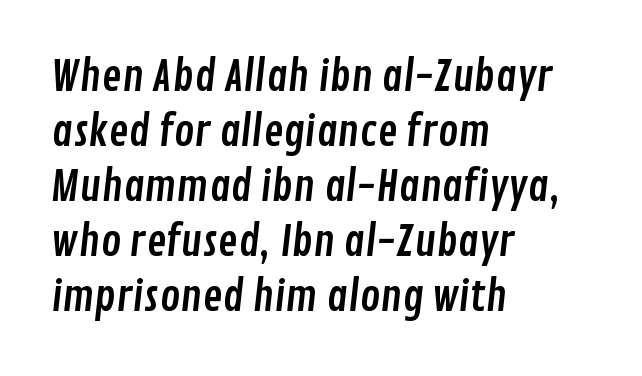
{"serif": "no", "width": "condensed", "stroke_contrast": "low", "x_height": "medium", "monospaced": "no", "underline": "no", "align": "left", "line_spacing": "normal", "line_spacing_ratio": 1.31, "letter_spacing": "normal", "letter_spacing_em": 0.0, "glyph_px": 42}
